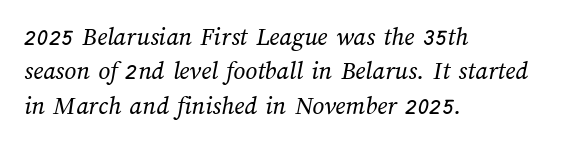
The foot of each line stays bare and open. Compared with a centered layout, this one pins lines to the left instead. The cut favours lightness, reaching ordinary text weight at its darkest. The designer left line spacing at the default.
